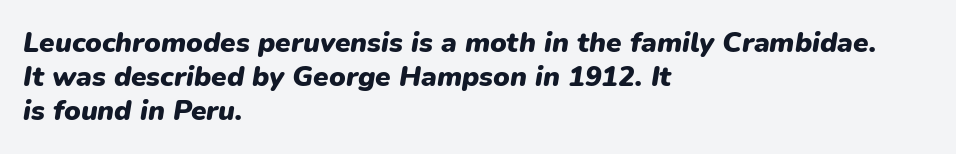
The strip under each line holds only bare page. The letterforms sit shoulder to shoulder at normal distance. Is this a fixed-width face? No — the glyphs have proportional, varying widths. Every character sits at an angle, as italics do. Visually the block forms a straight wall on the left and a jagged coastline on the right.
